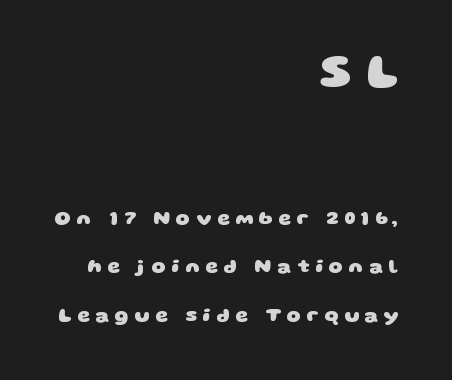
This sample has the flowing, uneven cadence of proportional lettering. Does the leading feel generous? Absolutely, it's lavish. The horizontal fit of the characters is loose and conspicuously gappy. Horizontal alignment here is rightward, an uncommon choice for prose. The space directly below the letters is spotless.
